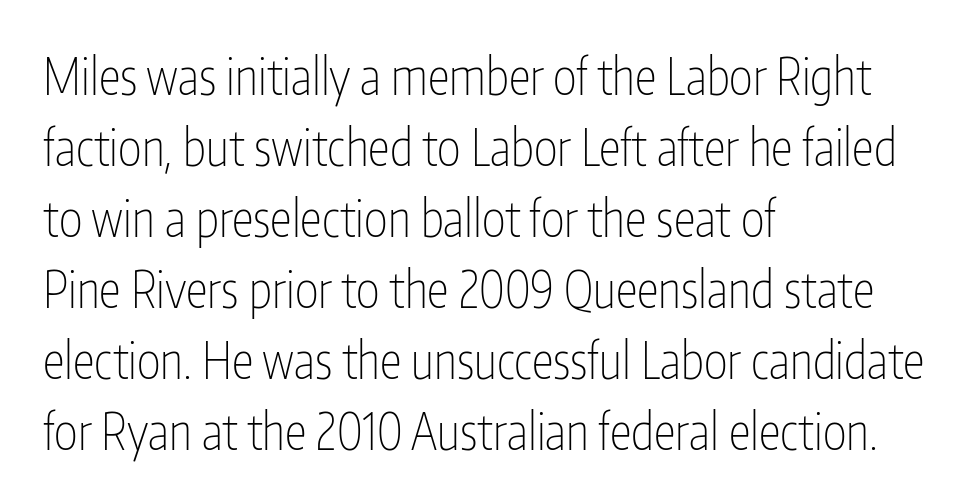
Reading down the block, your eye returns to a fixed left position each line. The letters carry no serifs — their stems end cleanly without finishing strokes. Successive baselines arrive at the customary interval. These lines keep a tight, regular rhythm from letter to letter.
